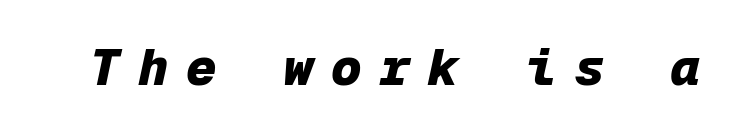
The image shows 51 px heavy type, italic (leaning right), monospaced; set unusually wide letter spacing (+0.35 em), not underlined; low stroke contrast and a medium x-height.
